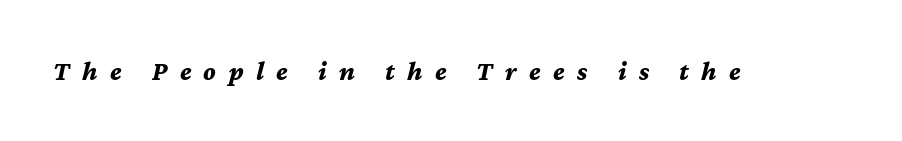
Q: Is the text bold? A: Yes.
Q: Is the text italic (slanted)? A: Yes, it leans right by about 12 degrees.
Q: Is the text underlined? A: No.
Q: Is the spacing between letters normal or unusually wide? A: Unusually wide.
